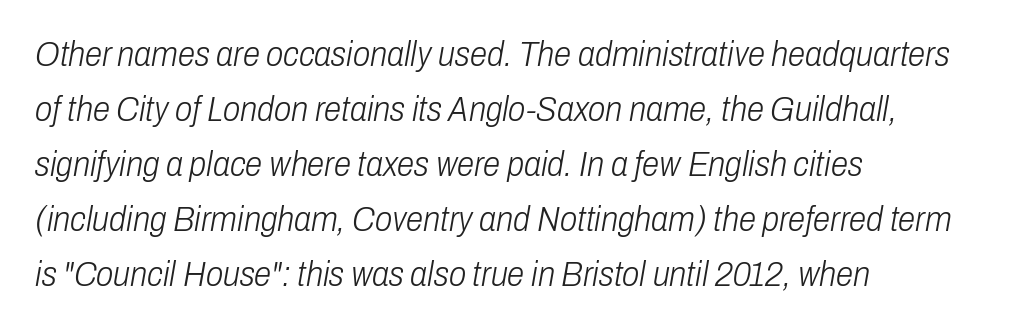
The letters look calm and open, with moderate or lighter stems. Observe the ordinary spacing: letters are neighbours, not strangers. Character widths vary here, with narrow letters taking less room than wide ones. Quick note: underline off.
